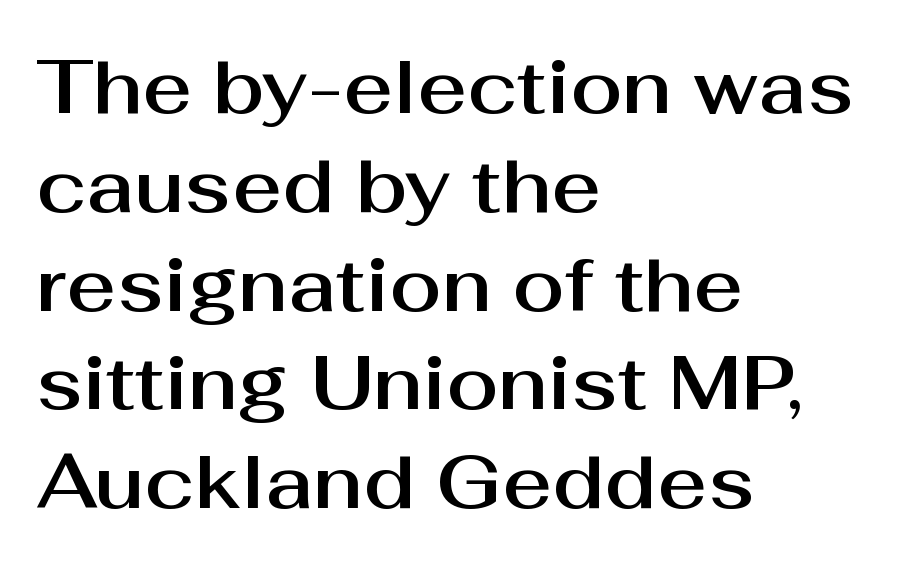
Tracking value appears to be zero — textbook default spacing. You can tell from the bare stems that sans-serif type was used. Here the designer chose a conventional face with non-uniform glyph widths. Compared with typical paragraphs, the rows here are spaced about the same. Italic: no, the glyphs are upright roman. The space beneath each line is pristine and unruled.
